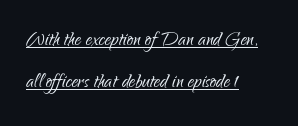
The image shows 25 px text type; set left-aligned, normal line spacing (1.68x), normal letter spacing, underlined.
